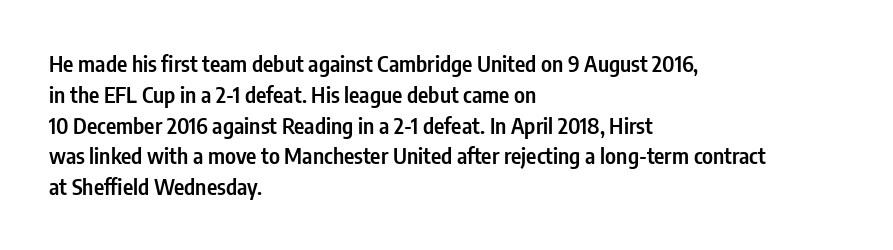
Q: Is the text bold? A: Semi-bold.
Q: Is the text italic (slanted)? A: No, it is upright.
Q: Is the text underlined? A: No.
Q: How is the paragraph aligned? A: Left-aligned.
Q: Is the spacing between letters normal or unusually wide? A: Normal.
Q: Is the spacing between lines tight, normal or loose? A: Normal.
